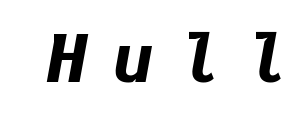
Stroke thickness is high; the sample reads as a true bold. Check under the words: just untouched page. Compared with typical body copy, the letter spacing here is much looser. The lettering tilts uniformly, giving the passage an italic look.
